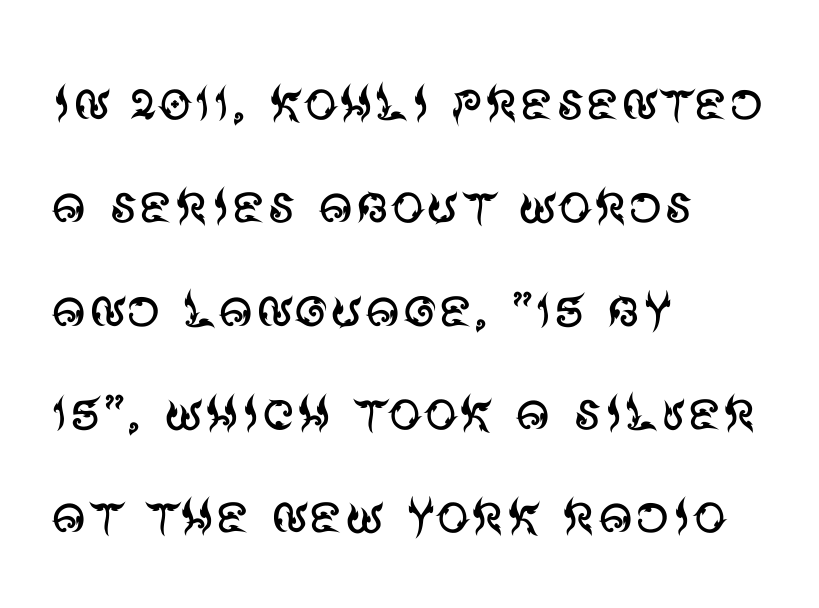
{"serif": "no", "italic": "no", "bold": "no", "weight": "regular", "width": "normal", "stroke_contrast": "medium", "x_height": "large", "monospaced": "no", "underline": "no", "align": "left", "line_spacing": "normal", "line_spacing_ratio": 1.52, "letter_spacing": "normal", "letter_spacing_em": 0.0, "glyph_px": 68}
